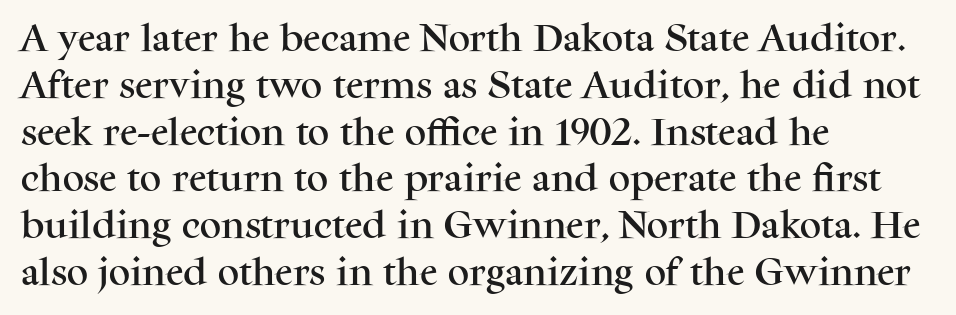
{"serif": "yes", "italic": "no", "width": "normal", "stroke_contrast": "medium", "x_height": "medium", "monospaced": "no", "underline": "no", "align": "left", "line_spacing": "normal", "line_spacing_ratio": 1.56, "letter_spacing": "normal", "letter_spacing_em": 0.0, "glyph_px": 30}
